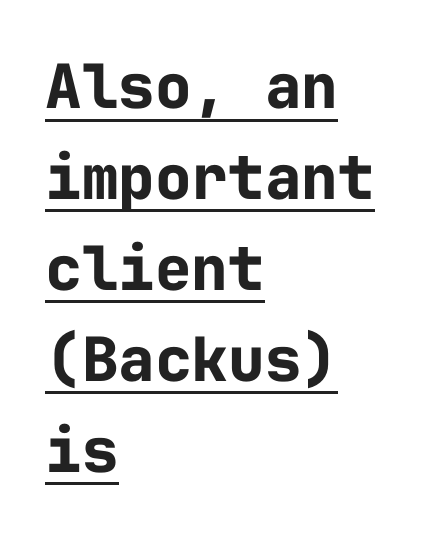
The image shows 61 px bold sans-serif type, upright, monospaced; set left-aligned, normal line spacing (1.49x), normal letter spacing, underlined; low stroke contrast and a medium x-height.
